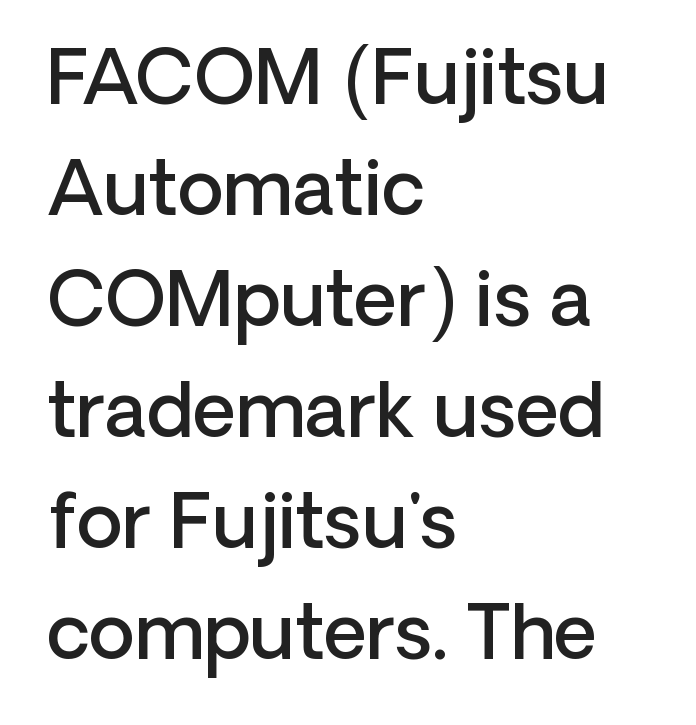
A typesetter would call this proportional, since set widths differ per character. Stems and bowls a touch heavier than normal — semibold. Are there feet on the stems? There aren't — it's a sans. Style check: upright.
